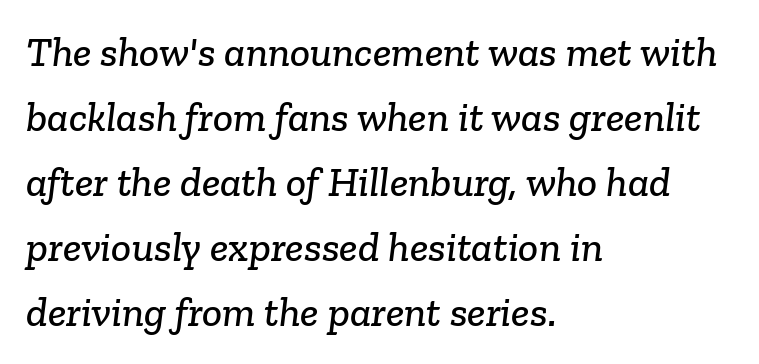
{"serif": "yes", "width": "normal", "stroke_contrast": "low", "x_height": "medium", "monospaced": "no", "underline": "no", "align": "left", "line_spacing": "normal", "line_spacing_ratio": 1.55, "letter_spacing": "normal", "letter_spacing_em": 0.0, "glyph_px": 42}
